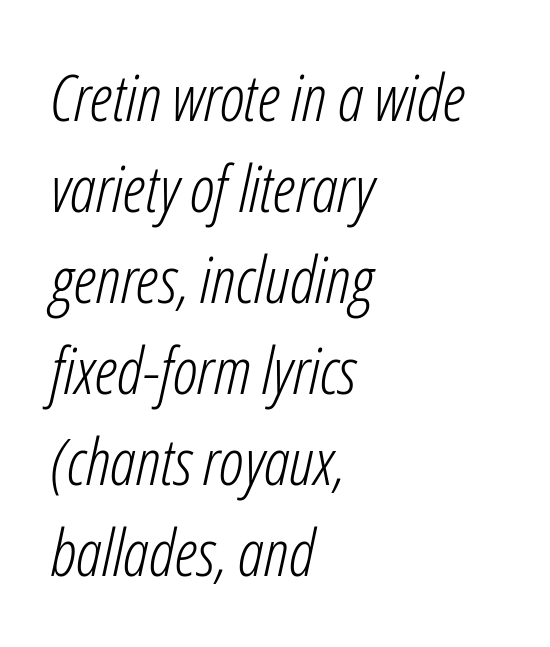
{"italic": "yes", "lean": "right", "slant_degrees": 12, "bold": "no", "weight": "light", "width": "condensed", "stroke_contrast": "low", "x_height": "medium", "monospaced": "no", "underline": "no", "align": "left", "line_spacing": "normal", "line_spacing_ratio": 1.4, "letter_spacing": "normal", "letter_spacing_em": 0.0, "glyph_px": 65}
